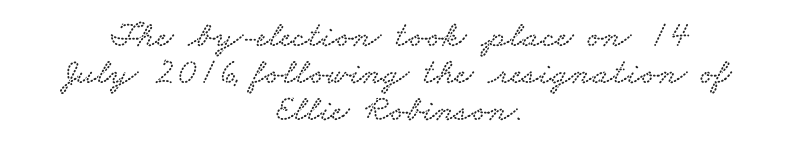
{"serif": "yes", "width": "wide", "stroke_contrast": "low", "x_height": "small", "monospaced": "no", "underline": "no", "align": "center", "line_spacing": "tight", "line_spacing_ratio": 1.0, "letter_spacing": "normal", "letter_spacing_em": 0.0, "glyph_px": 37}
